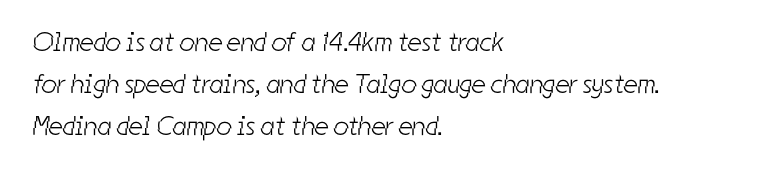
The image shows 27 px text type; set left-aligned, normal line spacing (1.55x), normal letter spacing, not underlined.
